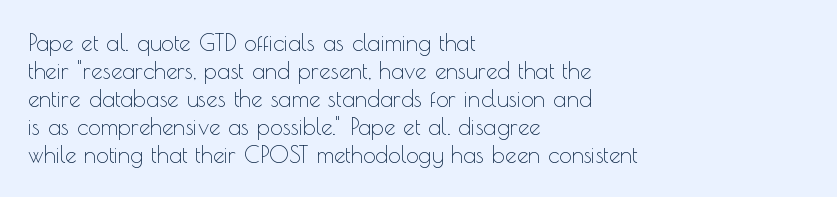
The image shows 23 px text type, upright; set left-aligned, line spacing 1.22x, normal letter spacing, not underlined.
